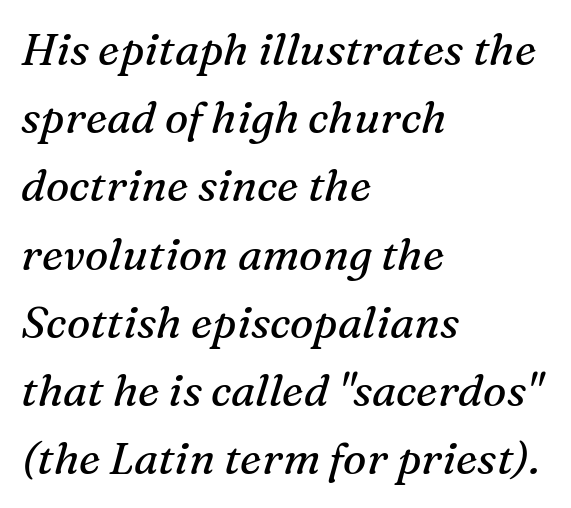
{"serif": "yes", "italic": "yes", "lean": "right", "slant_degrees": 16, "bold": "no", "weight": "regular", "width": "normal", "stroke_contrast": "medium", "x_height": "medium", "monospaced": "no", "underline": "no", "align": "left", "line_spacing": "normal", "line_spacing_ratio": 1.55, "letter_spacing": "normal", "letter_spacing_em": 0.0, "glyph_px": 44}
